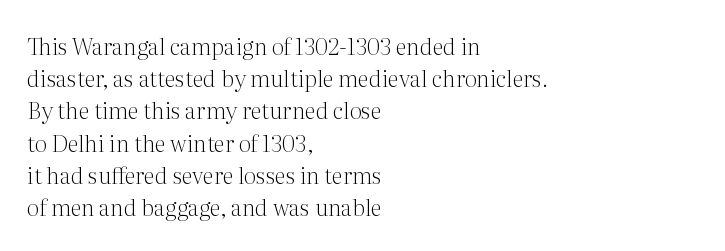
{"italic": "no", "bold": "no", "underline": "no", "align": "left", "line_spacing": "normal", "line_spacing_ratio": 1.4, "letter_spacing": "normal", "letter_spacing_em": 0.0, "glyph_px": 23}
